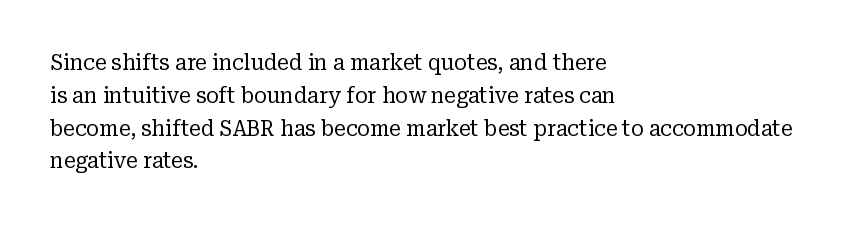
The image shows 21 px text type, upright; set left-aligned, normal line spacing (1.56x), normal letter spacing, not underlined.
